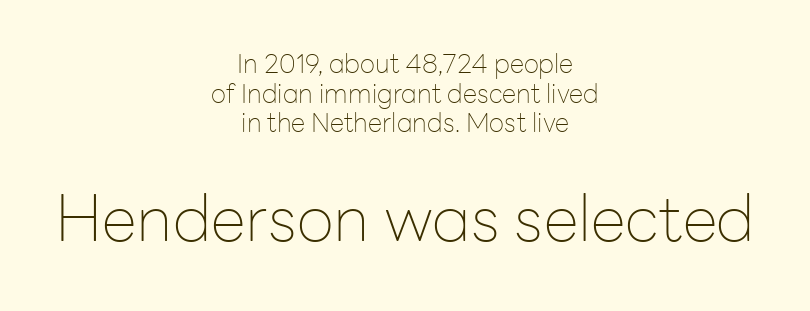
The image shows 64 px thin sans-serif type, upright; set centered, tight line spacing (1.14x), normal letter spacing, not underlined; the second (bottom) block is 2.46x larger; low stroke contrast and a medium x-height.
